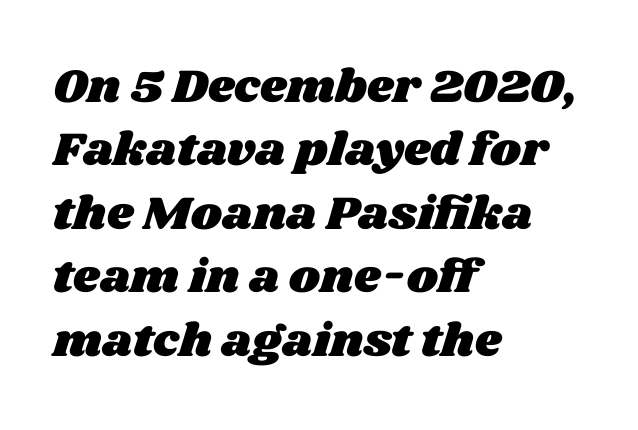
Spacing verdict: proportional, widths tailored to each character. Has an underline been added? It has not. These lines keep a tight, regular rhythm from letter to letter. The designer left line spacing at the default. Left-aligned paragraph, ragged on the right.
